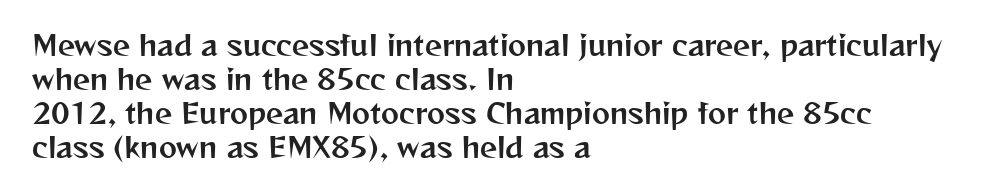
The image shows 27 px text type, upright; set left-aligned, normal line spacing (1.26x), normal letter spacing, not underlined.
